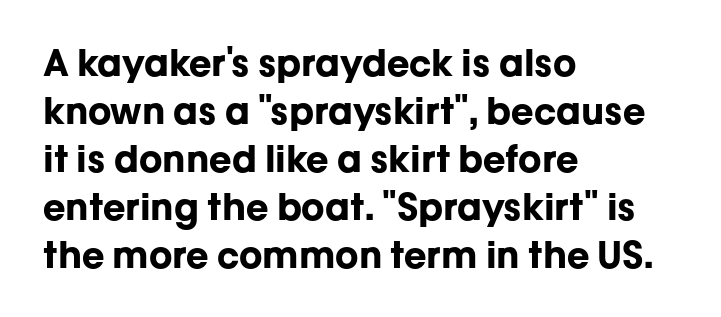
Q: Is the text bold? A: Yes.
Q: Is the text italic (slanted)? A: No, it is upright.
Q: Is the typeface a serif or a sans-serif typeface? A: Sans-serif.
Q: Is the text underlined? A: No.
Q: How is the paragraph aligned? A: Left-aligned.
Q: Is the spacing between letters normal or unusually wide? A: Normal.
Q: Is the spacing between lines tight, normal or loose? A: Normal.
Q: Width (condensed, normal, or wide)? A: Normal.
Q: Stroke contrast? A: Low.
Q: x-height? A: Medium.
Q: Monospaced? A: No.
